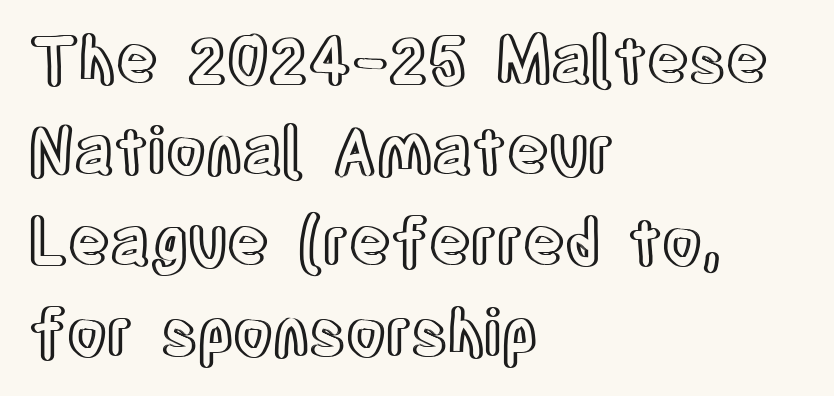
{"italic": "no", "width": "condensed", "x_height": "large", "monospaced": "no", "underline": "no", "align": "left", "line_spacing": "normal", "line_spacing_ratio": 1.42, "letter_spacing": "normal", "letter_spacing_em": 0.0, "glyph_px": 64}
